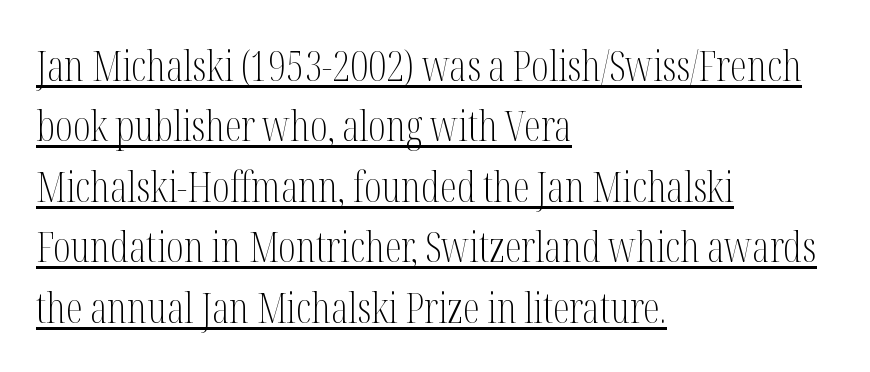
Q: Is the text bold? A: No.
Q: Is the text italic (slanted)? A: No, it is upright.
Q: Is the typeface a serif or a sans-serif typeface? A: Serif.
Q: Is the text underlined? A: Yes.
Q: How is the paragraph aligned? A: Left-aligned.
Q: Is the spacing between letters normal or unusually wide? A: Normal.
Q: Is the spacing between lines tight, normal or loose? A: Normal.
Q: Width (condensed, normal, or wide)? A: Condensed.
Q: Stroke contrast? A: Medium.
Q: x-height? A: Medium.
Q: Monospaced? A: No.
